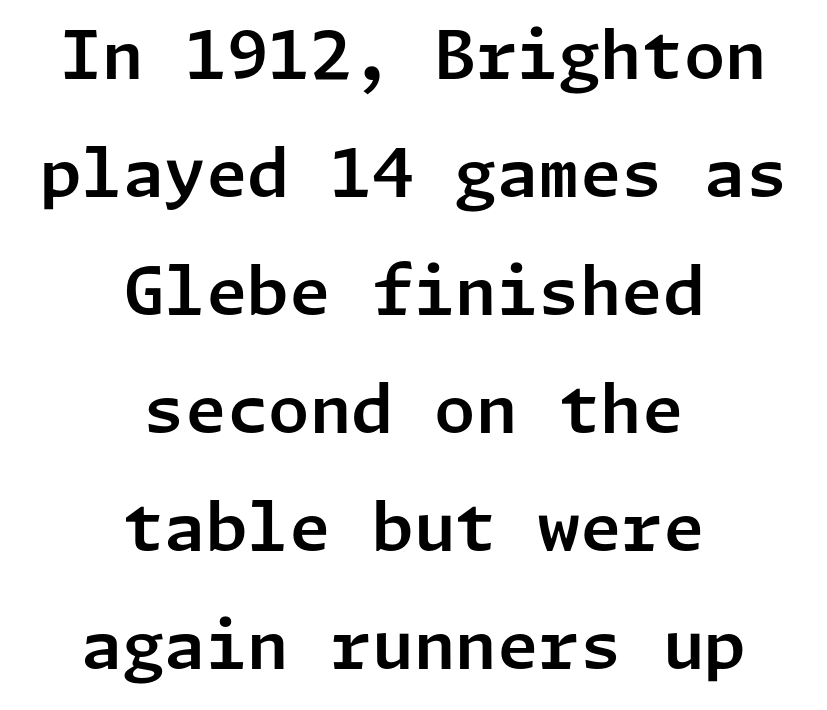
The image shows 67 px sans-serif type, upright; set centered, line spacing 1.76x, normal letter spacing, not underlined; low stroke contrast and a medium x-height.
